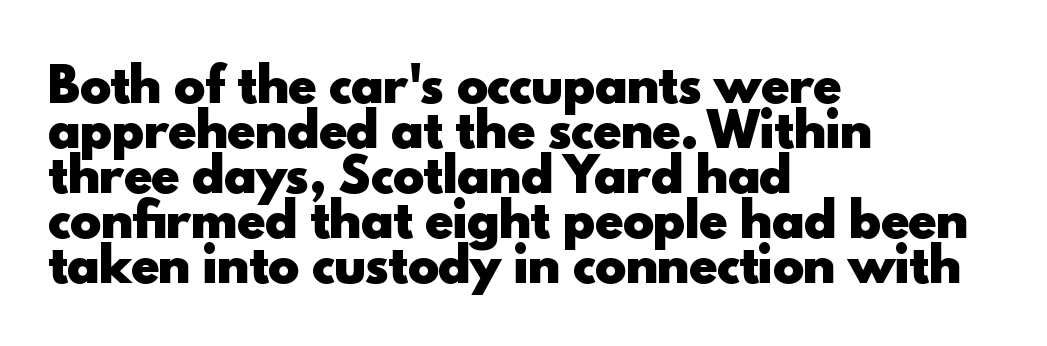
Style check: upright. The letterforms sit shoulder to shoulder at normal distance. Each letter's strokes conclude bluntly, with no projecting serifs. Where is the straight margin? On the left. These lines are rendered in a variable-pitch font. Underlining? Definitely not there.
